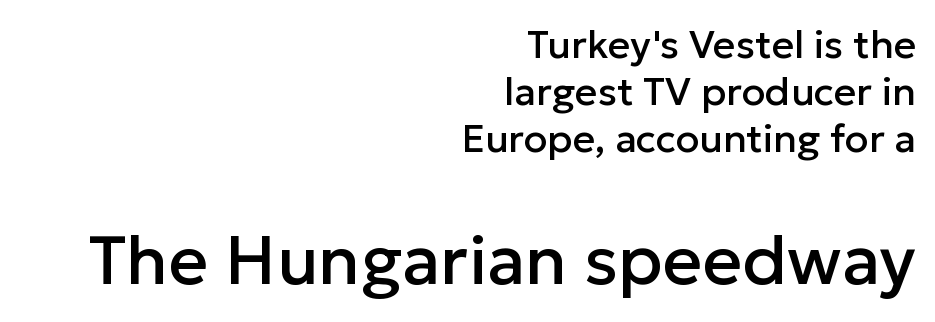
The image shows 69 px sans-serif type, upright; set right-aligned, line spacing 1.21x, normal letter spacing, not underlined; the second (bottom) block is 1.77x larger; low stroke contrast and a medium x-height.
